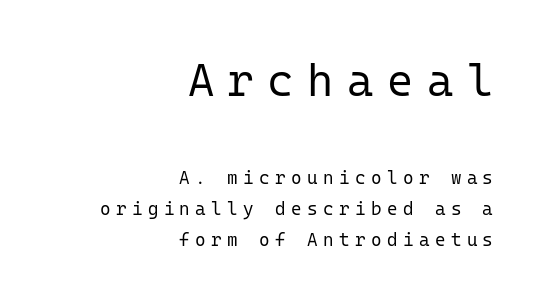
The image shows 45 px regular-weight sans-serif type, upright, monospaced; set right-aligned, line spacing 1.72x, unusually wide letter spacing (+0.3 em), not underlined; the first (top) block is 2.5x larger; low stroke contrast and a medium x-height.
